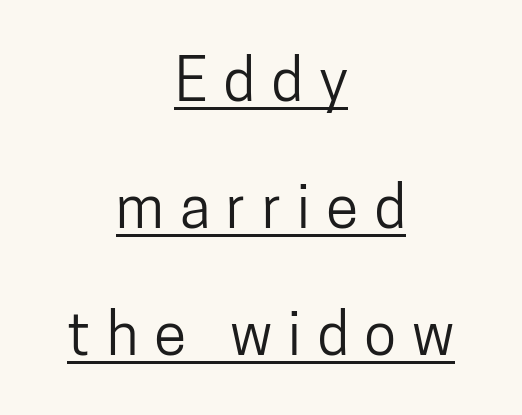
The image shows 59 px condensed sans-serif type, upright; set centered, loose line spacing (2.15x), unusually wide letter spacing (+0.27 em), underlined; low stroke contrast and a medium x-height.
